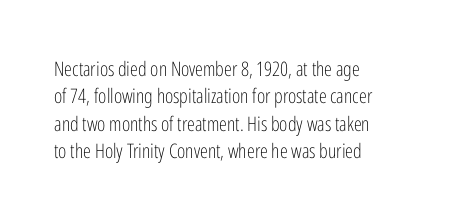
Caption: standard tracking, unaltered. Alignment: flush left. Line spacing here is normal. Weight: not bold — regular or lighter.
